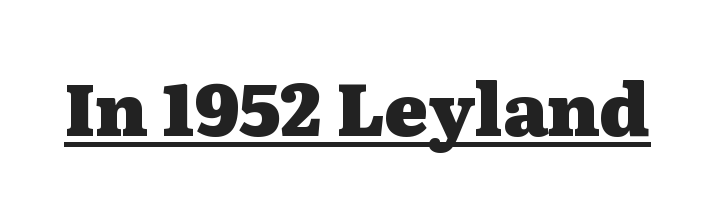
{"serif": "yes", "italic": "no", "bold": "yes", "weight": "heavy", "width": "wide", "stroke_contrast": "medium", "x_height": "medium", "monospaced": "no", "underline": "yes", "letter_spacing": "normal", "letter_spacing_em": 0.0, "glyph_px": 73}
